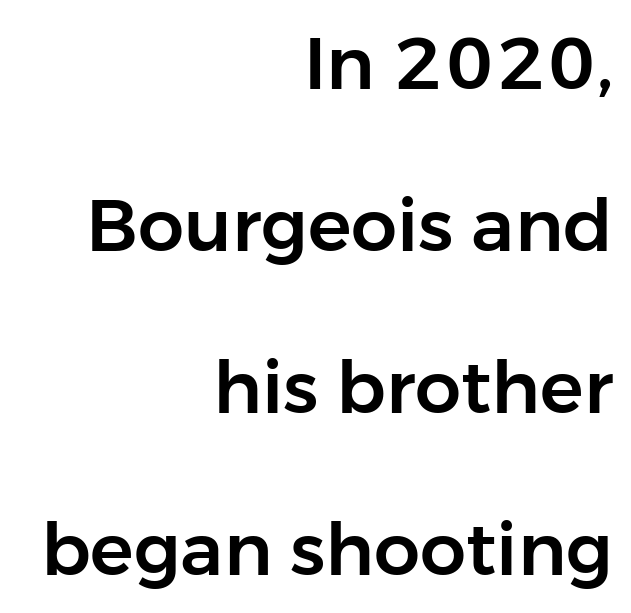
Q: Is the text italic (slanted)? A: No, it is upright.
Q: Is the typeface a serif or a sans-serif typeface? A: Sans-serif.
Q: Is the text underlined? A: No.
Q: How is the paragraph aligned? A: Right-aligned.
Q: Is the spacing between letters normal or unusually wide? A: Normal.
Q: Is the spacing between lines tight, normal or loose? A: Loose.
Q: Width (condensed, normal, or wide)? A: Normal.
Q: Stroke contrast? A: Low.
Q: x-height? A: Medium.
Q: Monospaced? A: No.
